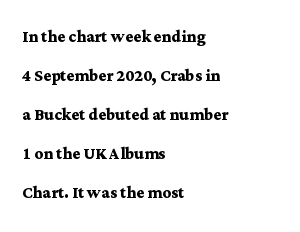
{"italic": "no", "bold": "yes", "underline": "no", "align": "left", "line_spacing_ratio": 1.86, "letter_spacing": "normal", "letter_spacing_em": 0.0, "glyph_px": 21}
